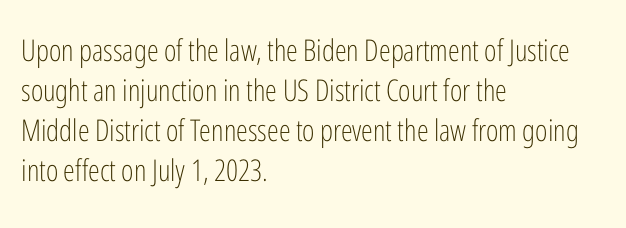
{"serif": "no", "italic": "no", "bold": "no", "weight": "light", "width": "condensed", "stroke_contrast": "low", "x_height": "medium", "monospaced": "no", "underline": "no", "align": "left", "line_spacing": "normal", "line_spacing_ratio": 1.33, "letter_spacing": "normal", "letter_spacing_em": 0.0, "glyph_px": 30}
